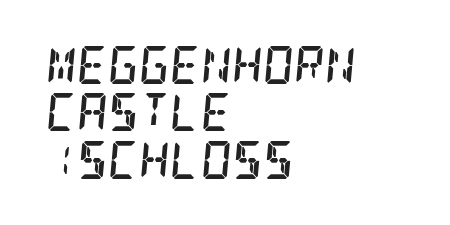
Q: Is the text bold? A: Yes.
Q: Is the text italic (slanted)? A: Yes, it leans right by about 5 degrees.
Q: Is the typeface a serif or a sans-serif typeface? A: Serif.
Q: Is the text underlined? A: No.
Q: How is the paragraph aligned? A: Left-aligned.
Q: Is the spacing between letters normal or unusually wide? A: Normal.
Q: Is the spacing between lines tight, normal or loose? A: Normal.
Q: Width (condensed, normal, or wide)? A: Condensed.
Q: Stroke contrast? A: Low.
Q: x-height? A: Large.
